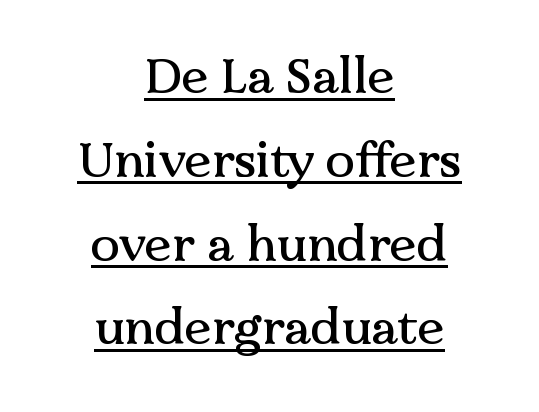
Looks like regular typesetting: each glyph gets only the width it needs. In terms of posture, this sample is upright. Each letter's strokes conclude with small projecting serifs. The rendering keeps characters at their native spacing. These characters rest on top of a visible drawn line. The lines in this sample share a center point and differ in where they start and stop.
